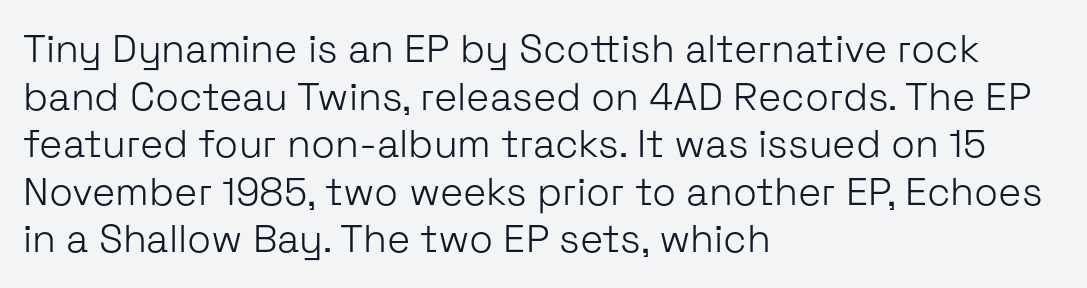
{"serif": "no", "italic": "no", "bold": "no", "weight": "light", "width": "normal", "stroke_contrast": "low", "x_height": "medium", "monospaced": "no", "underline": "no", "align": "left", "line_spacing_ratio": 1.22, "letter_spacing": "normal", "letter_spacing_em": 0.0, "glyph_px": 39}
